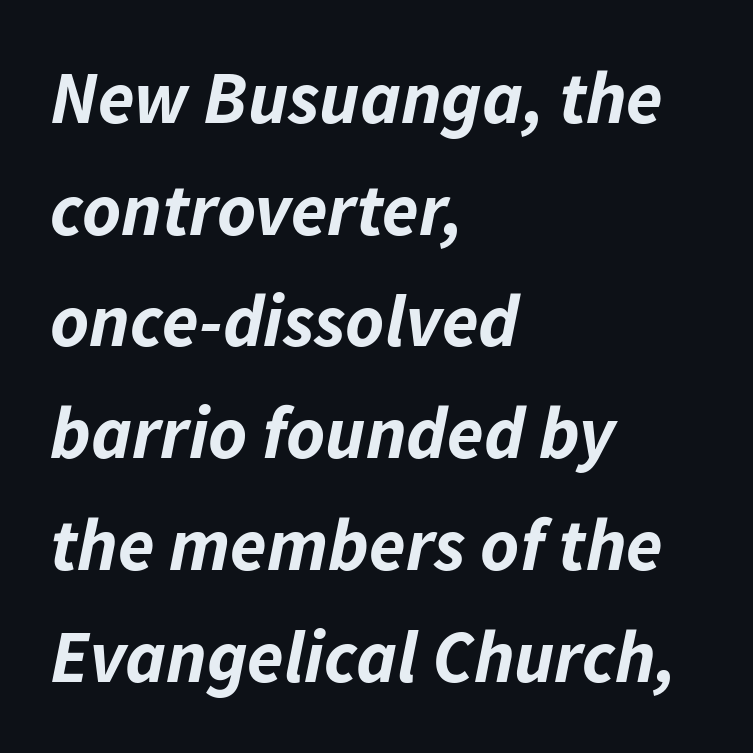
Q: Is the text bold? A: Yes.
Q: Is the text italic (slanted)? A: Yes, it leans right by about 11 degrees.
Q: Is the text underlined? A: No.
Q: How is the paragraph aligned? A: Left-aligned.
Q: Is the spacing between letters normal or unusually wide? A: Normal.
Q: Is the spacing between lines tight, normal or loose? A: Normal.
Q: Width (condensed, normal, or wide)? A: Normal.
Q: Stroke contrast? A: Low.
Q: x-height? A: Medium.
Q: Monospaced? A: No.
